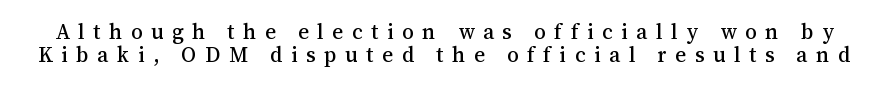
Q: Is the text italic (slanted)? A: No, it is upright.
Q: Is the text underlined? A: No.
Q: Is the spacing between letters normal or unusually wide? A: Unusually wide.
Q: Is the spacing between lines tight, normal or loose? A: Tight.
